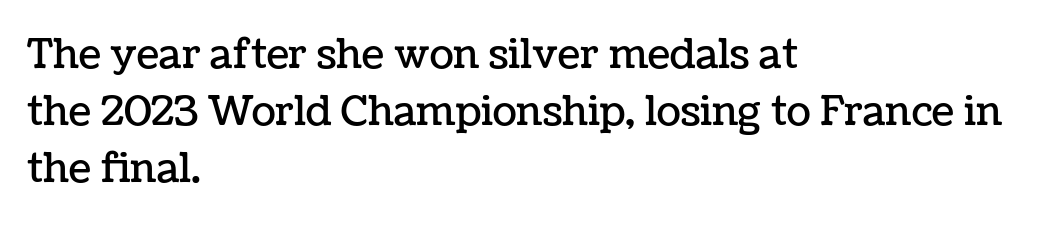
Q: Is the text italic (slanted)? A: No, it is upright.
Q: Is the text underlined? A: No.
Q: How is the paragraph aligned? A: Left-aligned.
Q: Is the spacing between letters normal or unusually wide? A: Normal.
Q: Is the spacing between lines tight, normal or loose? A: Normal.
Q: Width (condensed, normal, or wide)? A: Normal.
Q: Stroke contrast? A: Low.
Q: x-height? A: Medium.
Q: Monospaced? A: No.
